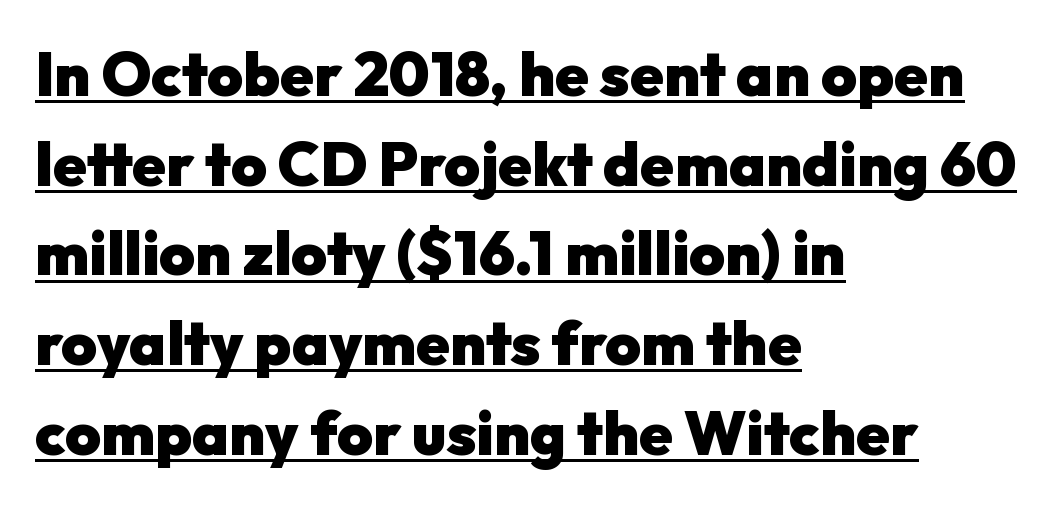
Honestly, the underline is the first thing you notice here. Typographic density is high because the face is bold. The setting favours the left margin, as ordinary paragraphs usually do. Each letter's strokes conclude bluntly, with no projecting serifs.
